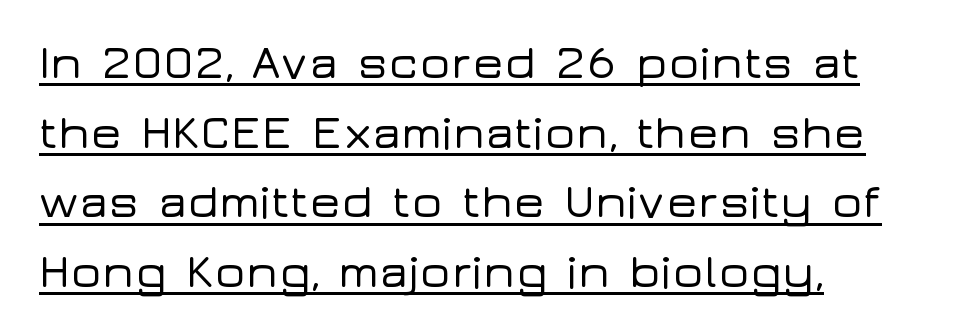
{"serif": "no", "italic": "no", "width": "wide", "stroke_contrast": "low", "x_height": "medium", "monospaced": "no", "underline": "yes", "align": "left", "line_spacing": "normal", "line_spacing_ratio": 1.48, "letter_spacing": "normal", "letter_spacing_em": 0.0, "glyph_px": 47}
